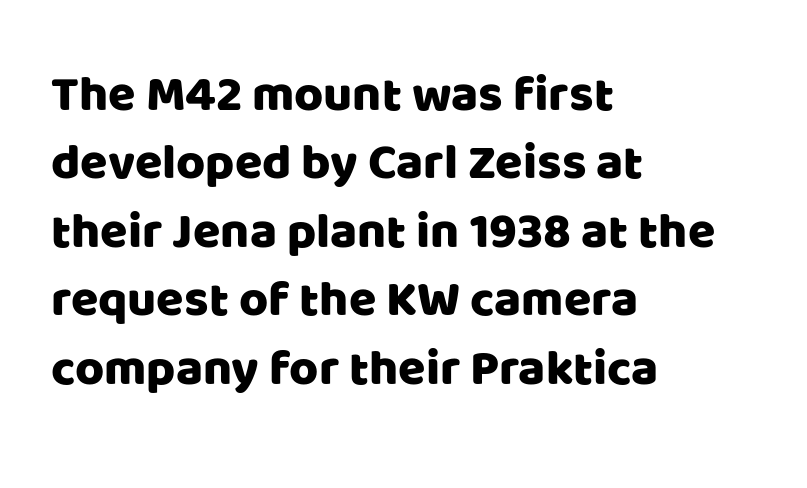
The image shows 50 px sans-serif type, upright; set left-aligned, normal line spacing (1.37x), normal letter spacing, not underlined; low stroke contrast and a large x-height.
